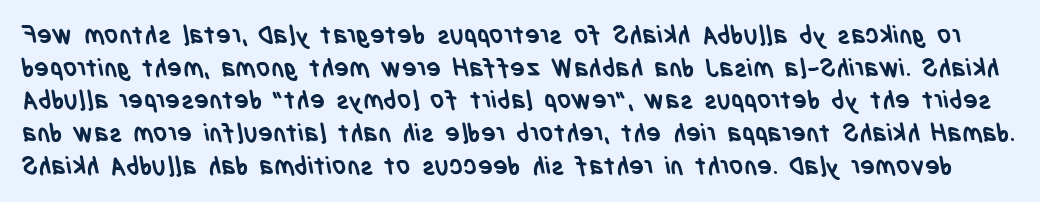
The image shows 25 px bold type; set normal line spacing (1.31x), normal letter spacing, not underlined.
